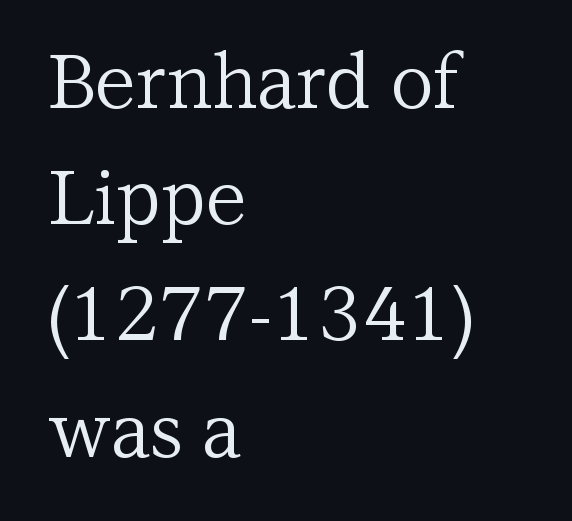
Q: Is the text bold? A: No.
Q: Is the text italic (slanted)? A: No, it is upright.
Q: Is the typeface a serif or a sans-serif typeface? A: Serif.
Q: Is the text underlined? A: No.
Q: How is the paragraph aligned? A: Left-aligned.
Q: Is the spacing between letters normal or unusually wide? A: Normal.
Q: Is the spacing between lines tight, normal or loose? A: Normal.
Q: Width (condensed, normal, or wide)? A: Normal.
Q: Stroke contrast? A: Medium.
Q: x-height? A: Medium.
Q: Monospaced? A: No.
